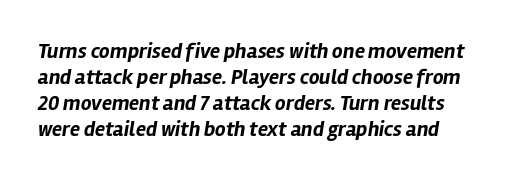
The image shows 21 px bold type, italic (leaning right); set line spacing 1.24x, normal letter spacing, not underlined.
